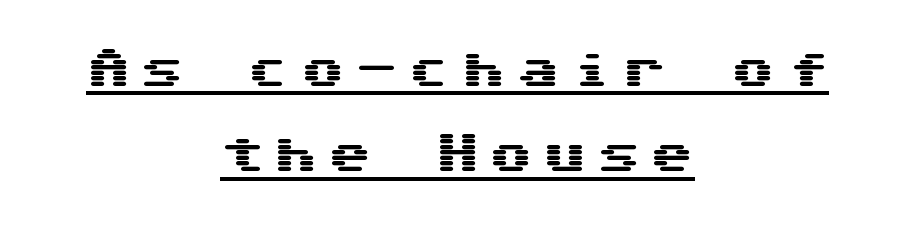
{"serif": "no", "italic": "no", "width": "wide", "stroke_contrast": "medium", "x_height": "medium", "underline": "yes", "align": "center", "line_spacing": "loose", "line_spacing_ratio": 1.94, "letter_spacing": "wide", "letter_spacing_em": 0.22, "glyph_px": 44}
